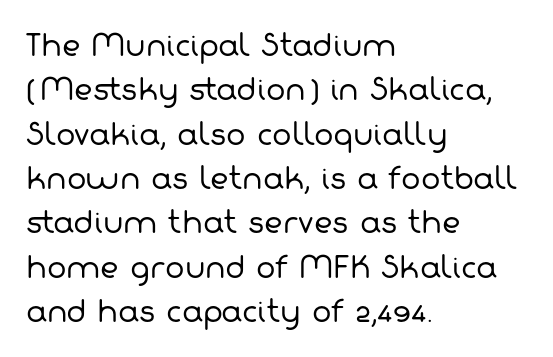
Q: Is the text bold? A: No.
Q: Is the typeface a serif or a sans-serif typeface? A: Sans-serif.
Q: Is the text underlined? A: No.
Q: How is the paragraph aligned? A: Left-aligned.
Q: Is the spacing between letters normal or unusually wide? A: Normal.
Q: Is the spacing between lines tight, normal or loose? A: Normal.
Q: Width (condensed, normal, or wide)? A: Normal.
Q: Stroke contrast? A: Low.
Q: x-height? A: Medium.
Q: Monospaced? A: No.
